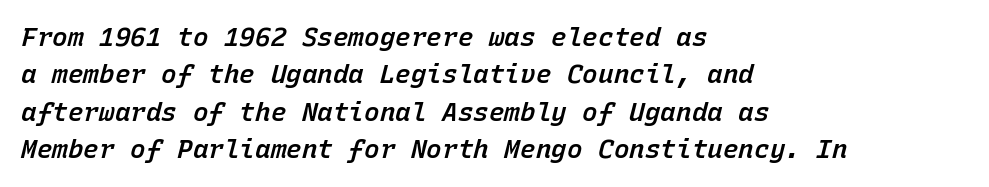
Q: Is the text bold? A: Semi-bold.
Q: Is the text italic (slanted)? A: Yes, it leans right by about 15 degrees.
Q: Is the text underlined? A: No.
Q: How is the paragraph aligned? A: Left-aligned.
Q: Is the spacing between letters normal or unusually wide? A: Normal.
Q: Is the spacing between lines tight, normal or loose? A: Normal.
